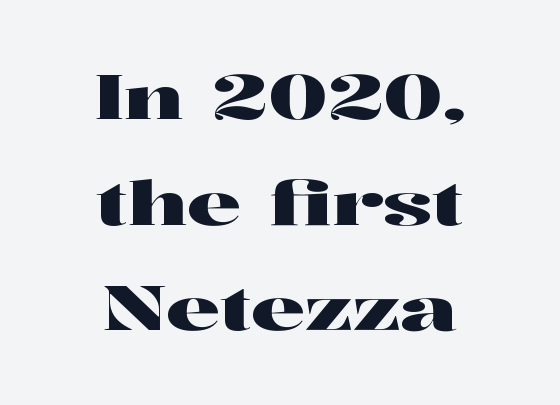
{"serif": "yes", "italic": "no", "width": "wide", "stroke_contrast": "high", "x_height": "medium", "monospaced": "no", "underline": "no", "align": "center", "line_spacing_ratio": 1.73, "letter_spacing": "normal", "letter_spacing_em": 0.0, "glyph_px": 61}
